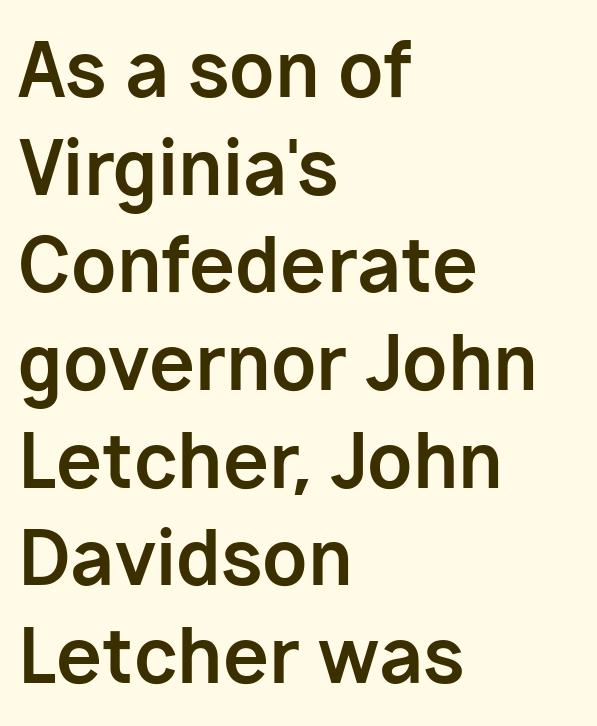
Q: Is the text bold? A: Yes.
Q: Is the text italic (slanted)? A: No, it is upright.
Q: Is the typeface a serif or a sans-serif typeface? A: Sans-serif.
Q: Is the text underlined? A: No.
Q: How is the paragraph aligned? A: Left-aligned.
Q: Is the spacing between letters normal or unusually wide? A: Normal.
Q: Is the spacing between lines tight, normal or loose? A: Normal.
Q: Width (condensed, normal, or wide)? A: Normal.
Q: Stroke contrast? A: Low.
Q: x-height? A: Medium.
Q: Monospaced? A: No.
